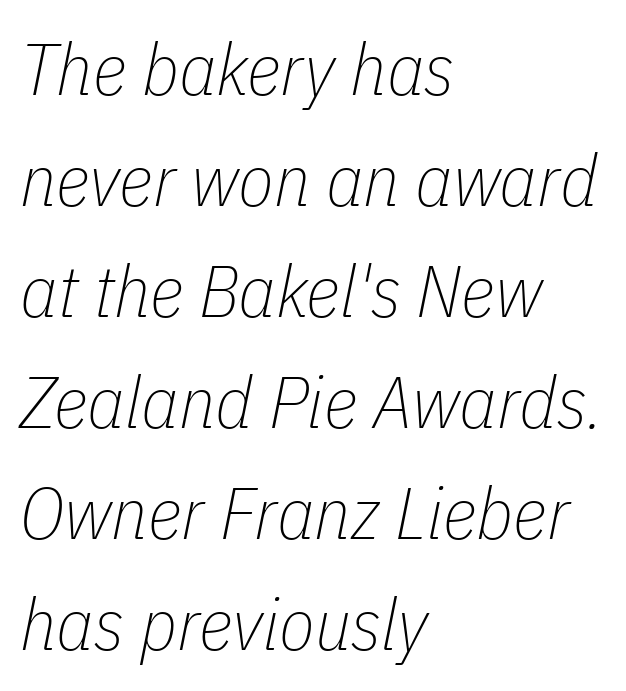
Q: Is the text bold? A: No.
Q: Is the text italic (slanted)? A: Yes, it leans right by about 11 degrees.
Q: Is the text underlined? A: No.
Q: How is the paragraph aligned? A: Left-aligned.
Q: Is the spacing between letters normal or unusually wide? A: Normal.
Q: Is the spacing between lines tight, normal or loose? A: Normal.
Q: Width (condensed, normal, or wide)? A: Condensed.
Q: Stroke contrast? A: Low.
Q: x-height? A: Medium.
Q: Monospaced? A: No.
